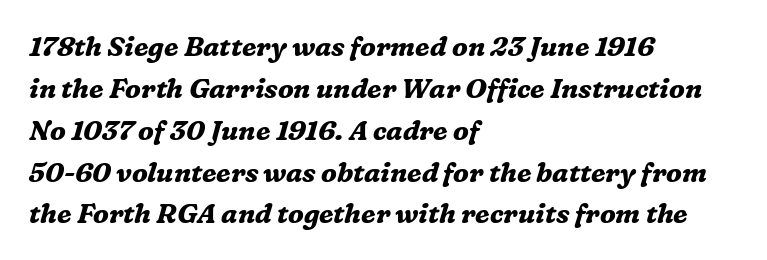
Q: Is the text bold? A: Yes.
Q: Is the text italic (slanted)? A: Yes, it leans right by about 16 degrees.
Q: Is the text underlined? A: No.
Q: How is the paragraph aligned? A: Left-aligned.
Q: Is the spacing between letters normal or unusually wide? A: Normal.
Q: Is the spacing between lines tight, normal or loose? A: Normal.
